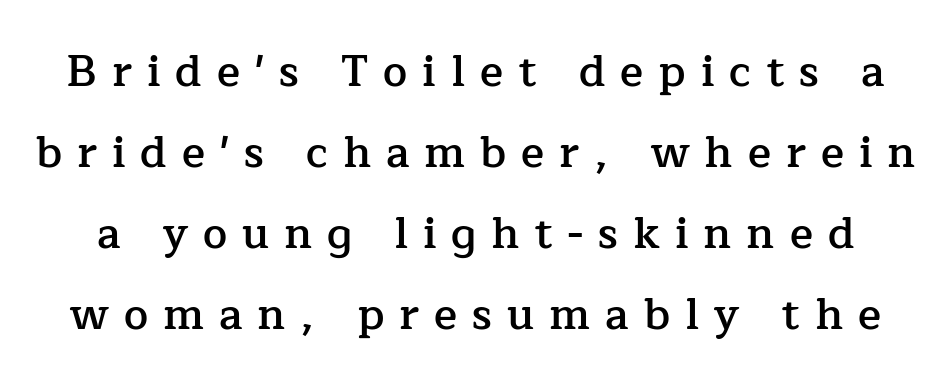
Style check: upright. This rendering employs a face with finishing strokes, i.e., a serif. A typesetter would call this heavily tracked-out type. Moderately thickened strokes mark this as semibold type. Varying glyph widths throughout — classic text-font behaviour. Each row of text sits above clean, open space.
